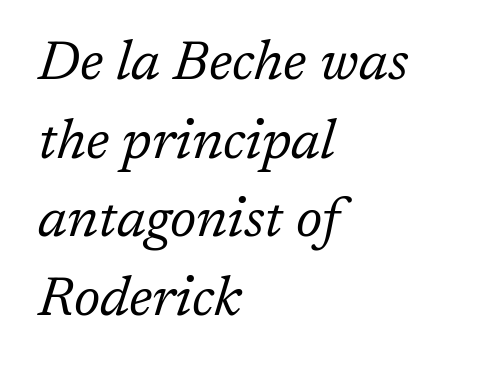
Tracking here is standard; glyphs follow each other at the usual distance. These lines are rendered in a variable-pitch font. If you drew a ruler down the left edge, every line would touch it. In terms of posture, this sample is oblique. Font category for this specimen: serif. Bare-footed words on every line.
